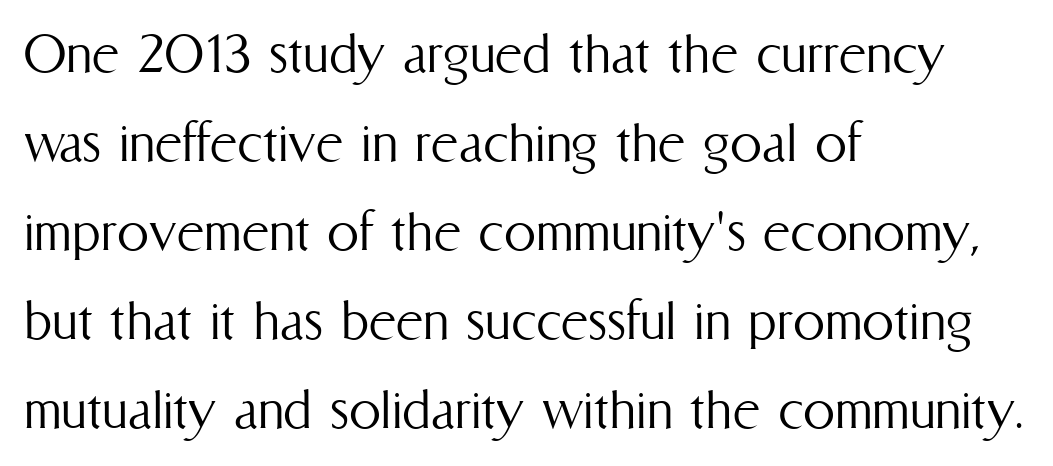
Q: Is the text bold? A: No.
Q: Is the text italic (slanted)? A: No, it is upright.
Q: Is the text underlined? A: No.
Q: How is the paragraph aligned? A: Left-aligned.
Q: Is the spacing between letters normal or unusually wide? A: Normal.
Q: Is the spacing between lines tight, normal or loose? A: Normal.
Q: Width (condensed, normal, or wide)? A: Condensed.
Q: Stroke contrast? A: Medium.
Q: x-height? A: Medium.
Q: Monospaced? A: No.
